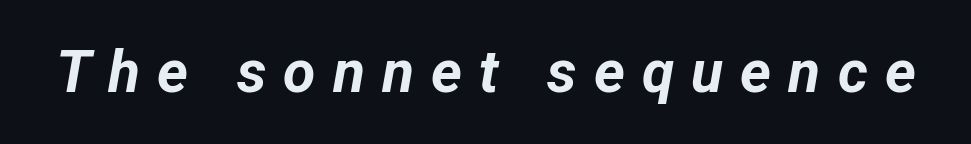
{"italic": "yes", "lean": "right", "slant_degrees": 12, "bold": "yes", "weight": "bold", "width": "normal", "stroke_contrast": "low", "x_height": "medium", "monospaced": "no", "underline": "no", "letter_spacing": "wide", "letter_spacing_em": 0.29, "glyph_px": 59}
